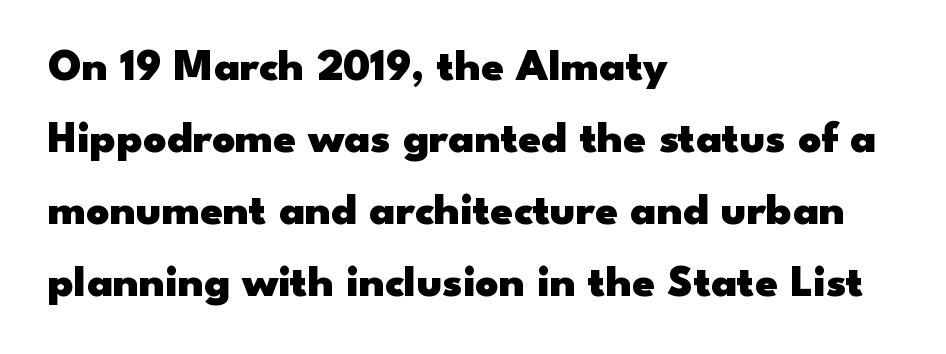
Q: Is the text bold? A: Yes.
Q: Is the text italic (slanted)? A: No, it is upright.
Q: Is the typeface a serif or a sans-serif typeface? A: Sans-serif.
Q: Is the text underlined? A: No.
Q: How is the paragraph aligned? A: Left-aligned.
Q: Is the spacing between letters normal or unusually wide? A: Normal.
Q: Is the spacing between lines tight, normal or loose? A: Normal.
Q: Width (condensed, normal, or wide)? A: Wide.
Q: Stroke contrast? A: Low.
Q: x-height? A: Small.
Q: Monospaced? A: No.
